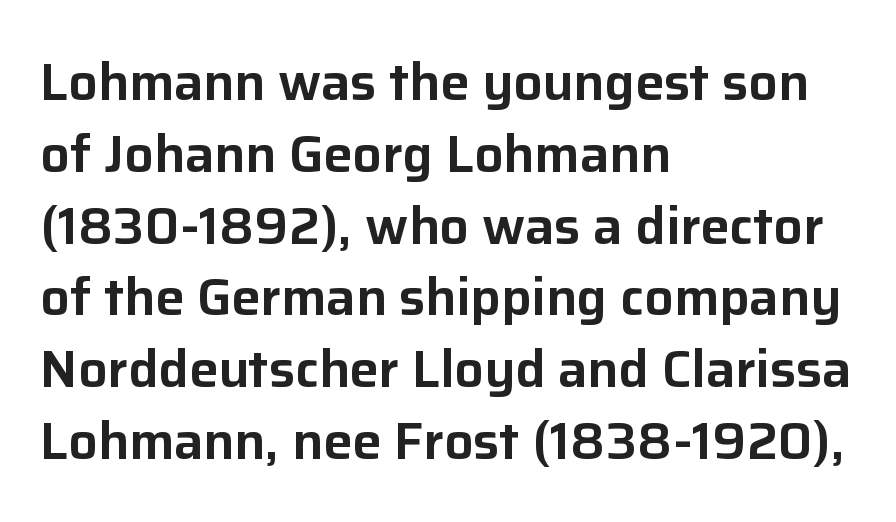
The ragged edge is on the right, which tells us the setting is flush left. Observe the absence of serifs on each vertical stroke in this sample. This sample uses an upright cut, with every glyph sitting square on the baseline. Check the space under the baseline: it is left empty.
